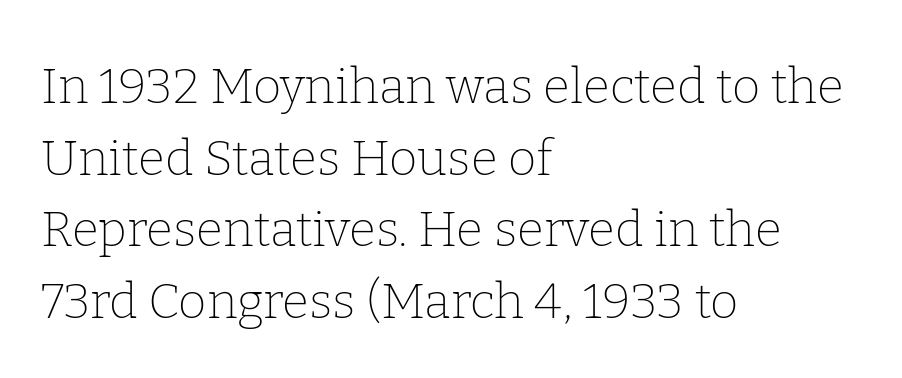
Q: Is the text bold? A: No.
Q: Is the text italic (slanted)? A: No, it is upright.
Q: Is the typeface a serif or a sans-serif typeface? A: Serif.
Q: Is the text underlined? A: No.
Q: How is the paragraph aligned? A: Left-aligned.
Q: Is the spacing between letters normal or unusually wide? A: Normal.
Q: Is the spacing between lines tight, normal or loose? A: Normal.
Q: Width (condensed, normal, or wide)? A: Normal.
Q: Stroke contrast? A: Low.
Q: x-height? A: Medium.
Q: Monospaced? A: No.
